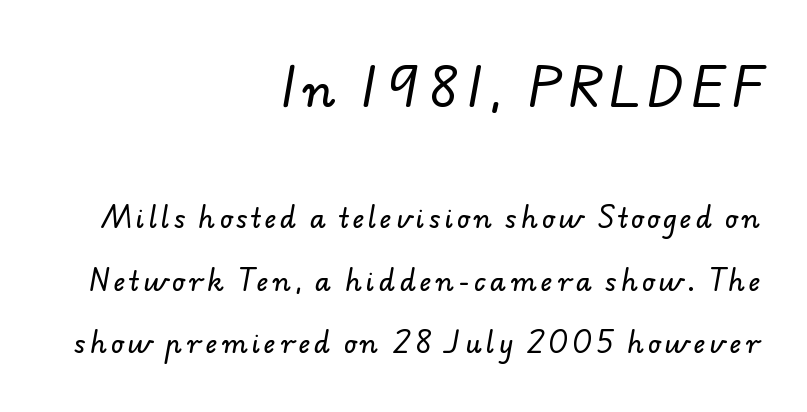
{"serif": "no", "width": "normal", "stroke_contrast": "low", "x_height": "small", "monospaced": "no", "underline": "no", "align": "right", "line_spacing": "loose", "line_spacing_ratio": 2.4, "larger_block": "first", "size_ratio": 1.77, "glyph_px": 46}
